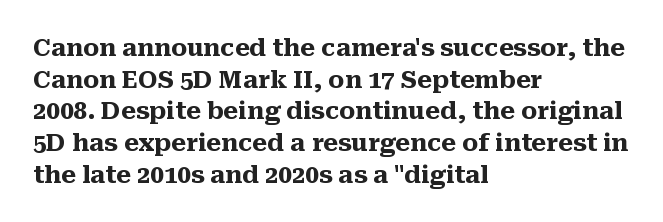
The image shows 24 px bold type, upright; set left-aligned, normal line spacing (1.32x), normal letter spacing, not underlined.
